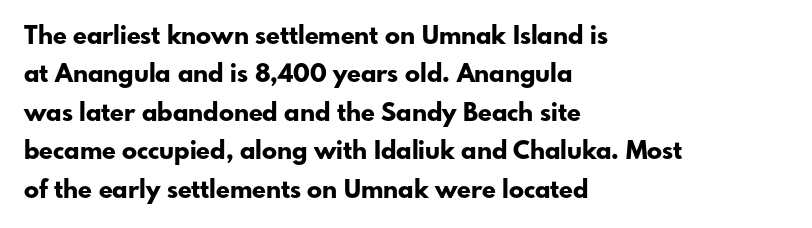
The image shows 25 px bold type, upright; set left-aligned, normal line spacing (1.54x), normal letter spacing, not underlined.
